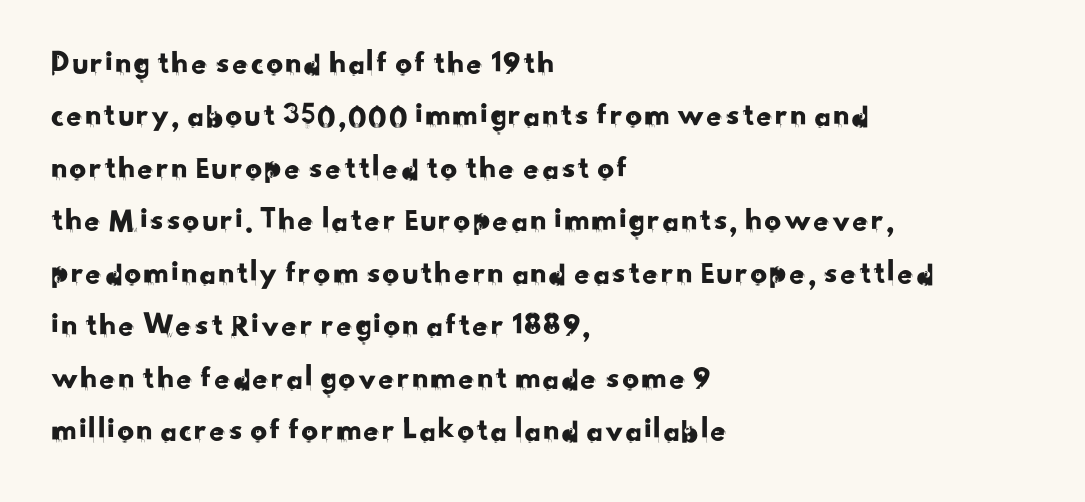
Q: Is the typeface a serif or a sans-serif typeface? A: Sans-serif.
Q: Is the text underlined? A: No.
Q: How is the paragraph aligned? A: Left-aligned.
Q: Is the spacing between letters normal or unusually wide? A: Normal.
Q: Is the spacing between lines tight, normal or loose? A: Normal.
Q: Width (condensed, normal, or wide)? A: Normal.
Q: Stroke contrast? A: Low.
Q: x-height? A: Small.
Q: Monospaced? A: No.
